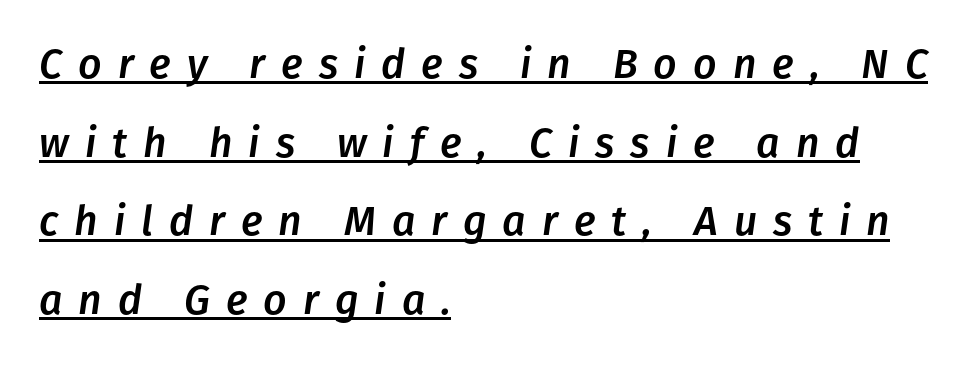
The image shows 41 px text type, italic (leaning right); set left-aligned, loose line spacing (1.92x), unusually wide letter spacing (+0.39 em), underlined; low stroke contrast and a medium x-height.
